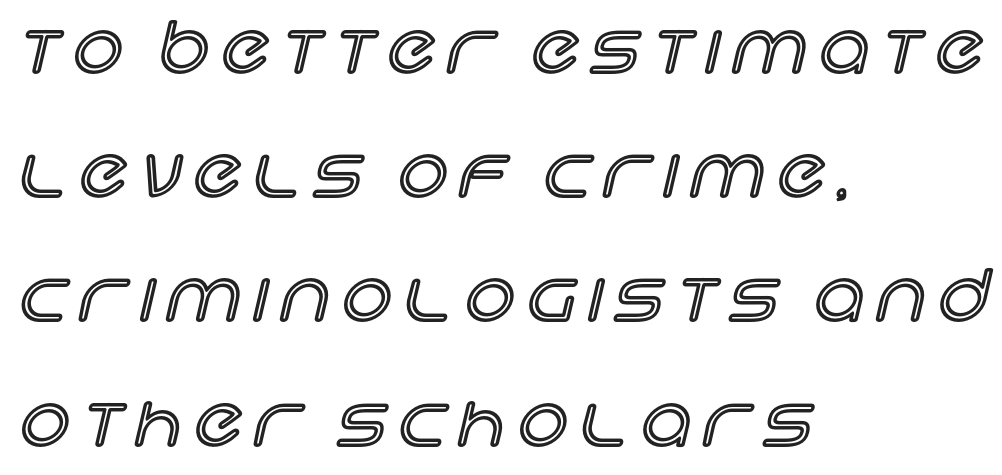
The image shows 69 px text type; set left-aligned, line spacing 1.8x, not underlined; a large x-height.
